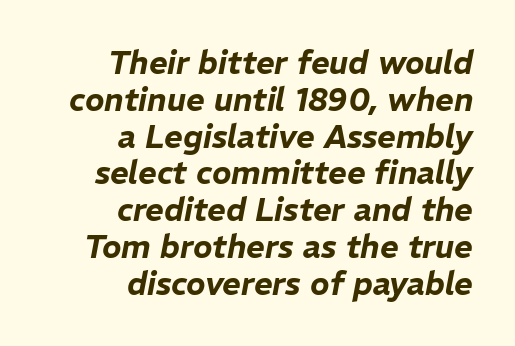
{"italic": "yes", "lean": "right", "slant_degrees": 11, "width": "normal", "stroke_contrast": "low", "x_height": "medium", "monospaced": "no", "underline": "no", "align": "right", "line_spacing": "tight", "line_spacing_ratio": 1.15, "letter_spacing": "normal", "letter_spacing_em": 0.0, "glyph_px": 32}
